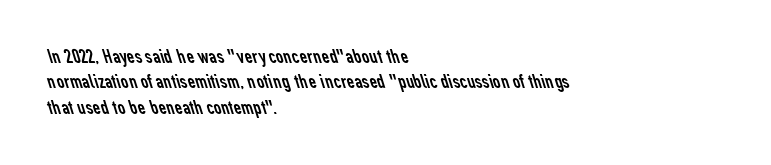
The image shows 21 px text type; set left-aligned, line spacing 1.21x, normal letter spacing, not underlined.
